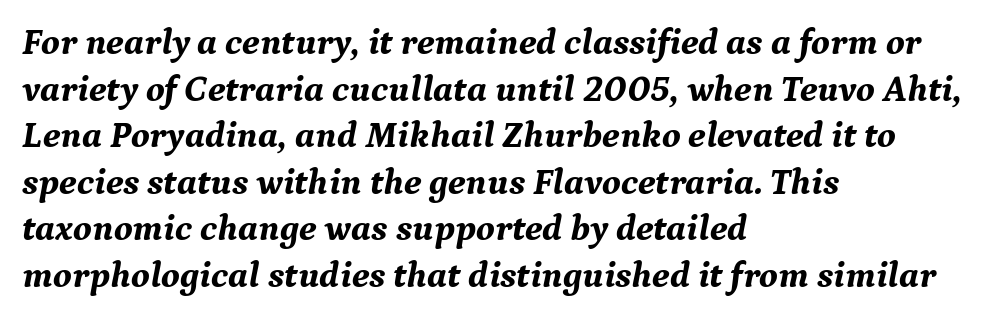
Q: Is the text bold? A: Yes.
Q: Is the text italic (slanted)? A: Yes, it leans right by about 9 degrees.
Q: Is the typeface a serif or a sans-serif typeface? A: Serif.
Q: Is the text underlined? A: No.
Q: How is the paragraph aligned? A: Left-aligned.
Q: Is the spacing between letters normal or unusually wide? A: Normal.
Q: Is the spacing between lines tight, normal or loose? A: Normal.
Q: Width (condensed, normal, or wide)? A: Normal.
Q: Stroke contrast? A: Medium.
Q: x-height? A: Medium.
Q: Monospaced? A: No.
